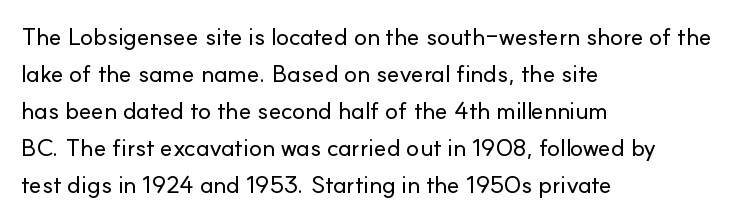
This is roman type, the default non-slanted kind. The lines in this sample share a left origin and differ only in where they stop. Glance below the letters and you will spot only blank space. The line-height multiplier appears to be the usual default. No extra tracking has been applied to these lines.
